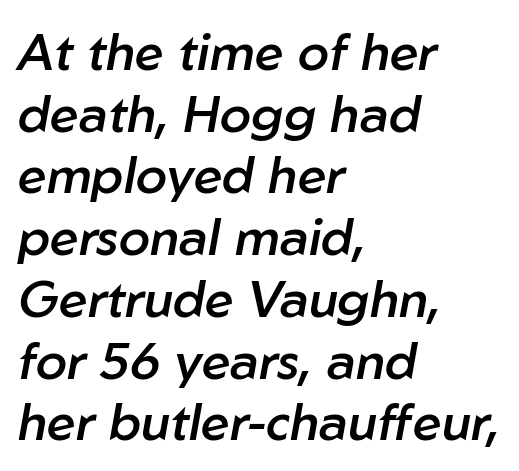
Q: Is the text bold? A: Semi-bold.
Q: Is the text italic (slanted)? A: Yes, it leans right by about 10 degrees.
Q: Is the text underlined? A: No.
Q: How is the paragraph aligned? A: Left-aligned.
Q: Is the spacing between letters normal or unusually wide? A: Normal.
Q: Width (condensed, normal, or wide)? A: Normal.
Q: Stroke contrast? A: Low.
Q: x-height? A: Medium.
Q: Monospaced? A: No.
